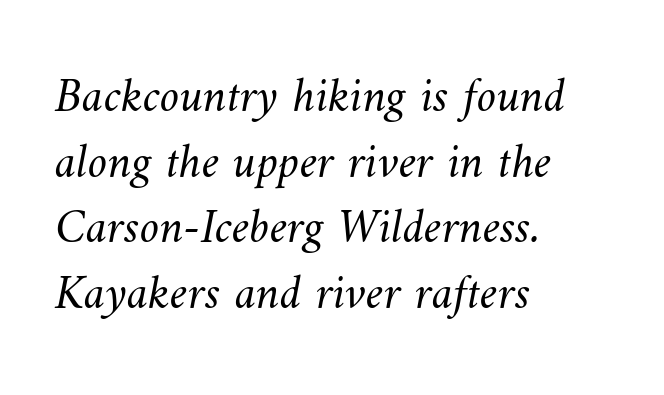
The image shows 49 px light type; set left-aligned, normal line spacing (1.34x), normal letter spacing, not underlined; medium stroke contrast and a small x-height.
